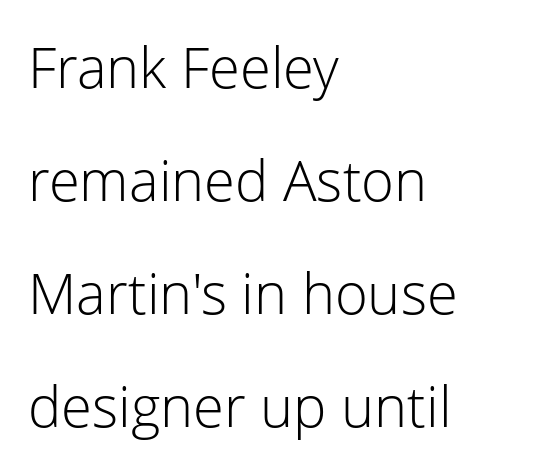
{"serif": "no", "italic": "no", "bold": "no", "weight": "light", "width": "normal", "stroke_contrast": "low", "x_height": "medium", "monospaced": "no", "underline": "no", "align": "left", "line_spacing": "loose", "line_spacing_ratio": 2.02, "letter_spacing": "normal", "letter_spacing_em": 0.0, "glyph_px": 56}
